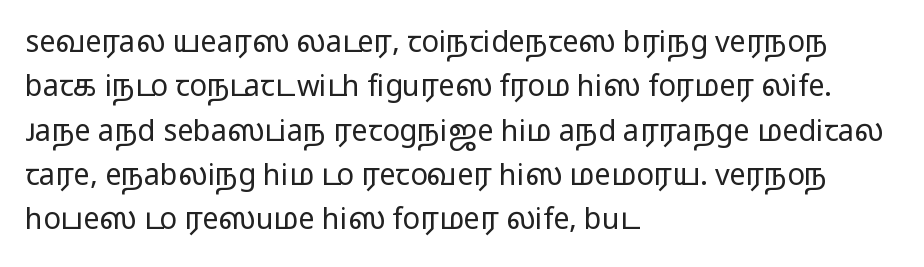
A typesetter would call this zero additional tracking. How would I describe the line gaps? Plain and ordinary. To sum up the face: it is a sans, with no serifs. Each letter keeps its own natural width here, so spacing adapts to shape.
